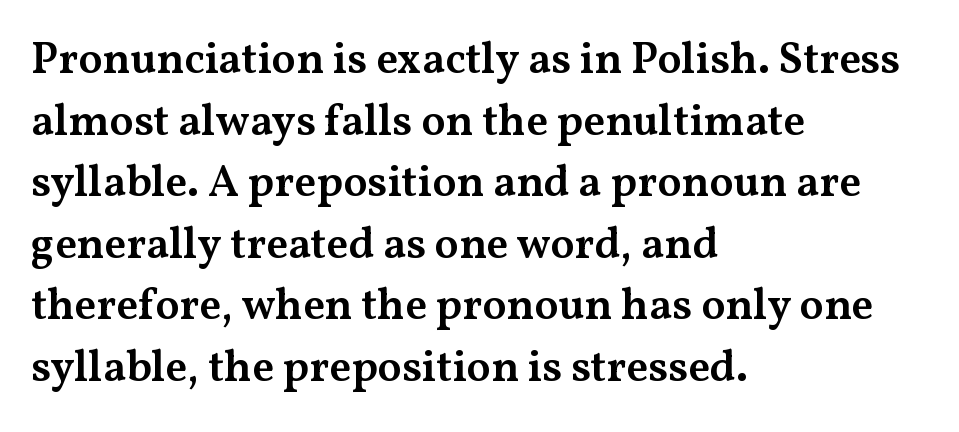
The area under the type is left untouched. Normally led — the rows are evenly, conventionally spaced. Between one letter and the next there's only the usual sliver of space. These lines are composed in type with serifs.
